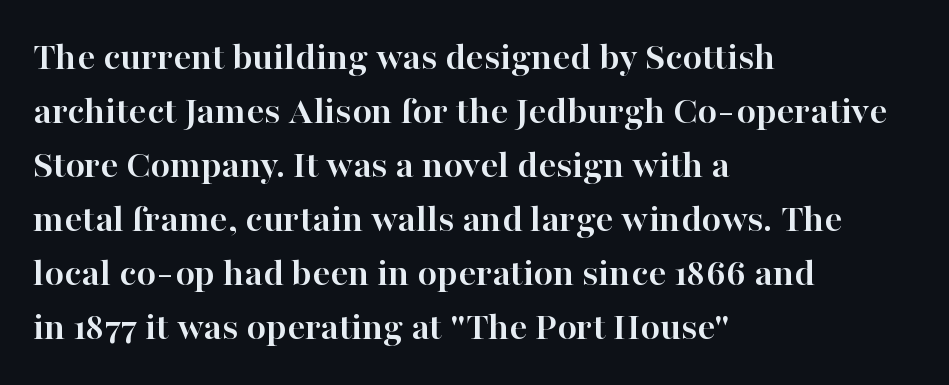
Q: Is the text bold? A: Yes.
Q: Is the text italic (slanted)? A: No, it is upright.
Q: Is the typeface a serif or a sans-serif typeface? A: Serif.
Q: Is the text underlined? A: No.
Q: How is the paragraph aligned? A: Left-aligned.
Q: Is the spacing between letters normal or unusually wide? A: Normal.
Q: Is the spacing between lines tight, normal or loose? A: Normal.
Q: Width (condensed, normal, or wide)? A: Normal.
Q: Stroke contrast? A: High.
Q: x-height? A: Medium.
Q: Monospaced? A: No.
